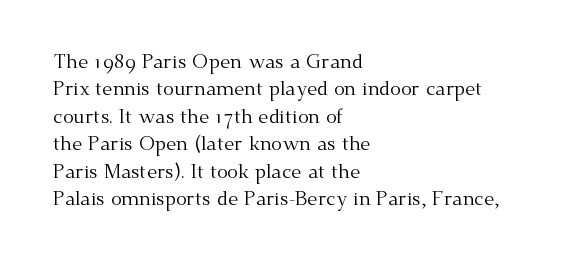
Q: Is the text bold? A: No.
Q: Is the text italic (slanted)? A: No, it is upright.
Q: Is the text underlined? A: No.
Q: How is the paragraph aligned? A: Left-aligned.
Q: Is the spacing between letters normal or unusually wide? A: Normal.
Q: Is the spacing between lines tight, normal or loose? A: Normal.
